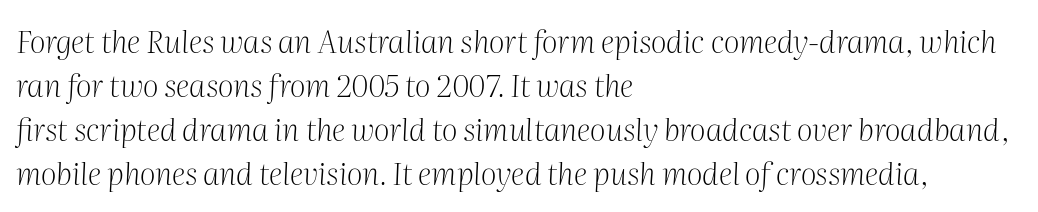
{"serif": "yes", "italic": "yes", "lean": "right", "slant_degrees": 2, "bold": "no", "weight": "light", "width": "normal", "stroke_contrast": "medium", "x_height": "medium", "monospaced": "no", "underline": "no", "align": "left", "line_spacing": "normal", "line_spacing_ratio": 1.42, "letter_spacing": "normal", "letter_spacing_em": 0.0, "glyph_px": 31}
